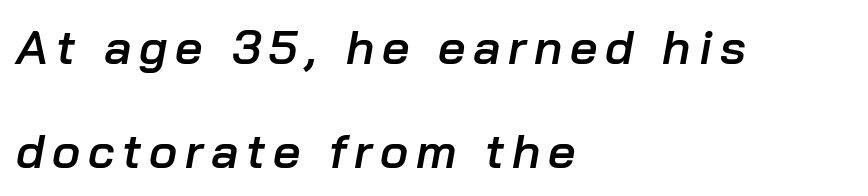
The image shows 48 px semibold type, italic (leaning right); set left-aligned, loose line spacing (2.16x), not underlined; low stroke contrast and a medium x-height.
